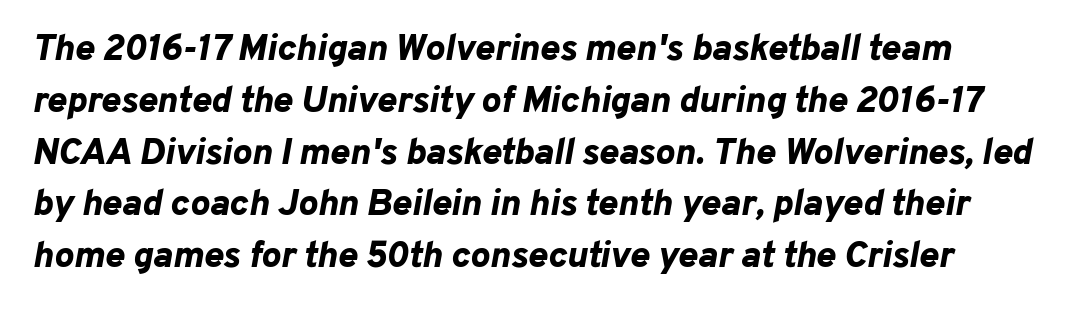
The passage shown is typed in a proportional face where columns would drift. Clear beneath every line of the passage. One-word summary of the alignment: left. Slanted lettering throughout.
